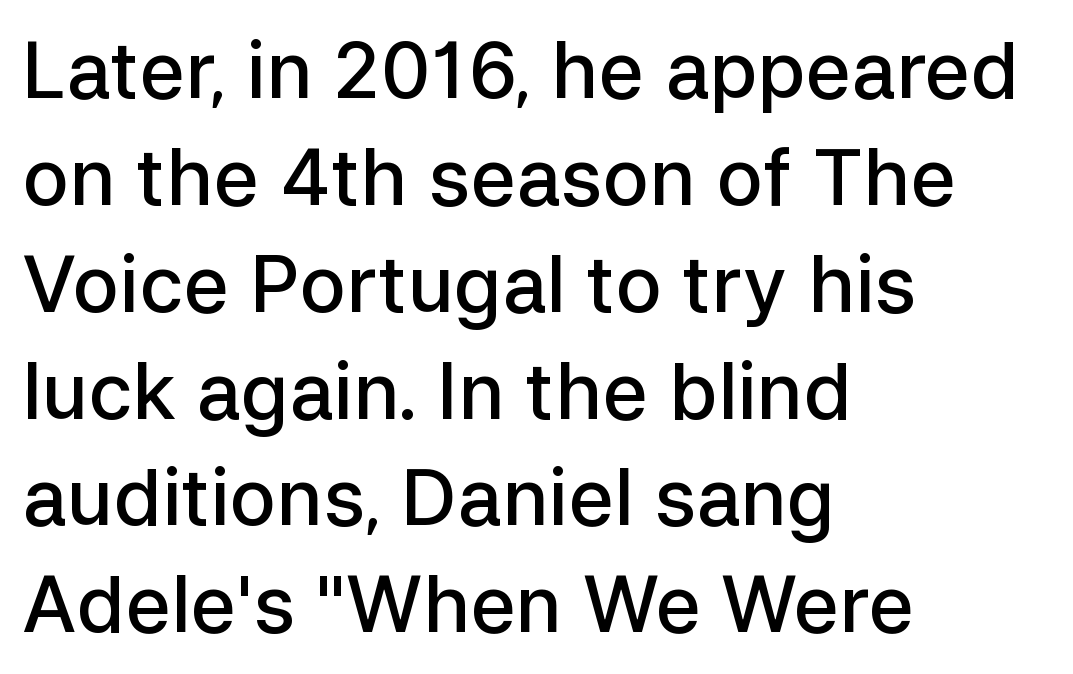
Q: Is the text bold? A: Semi-bold.
Q: Is the text italic (slanted)? A: No, it is upright.
Q: Is the typeface a serif or a sans-serif typeface? A: Sans-serif.
Q: Is the text underlined? A: No.
Q: How is the paragraph aligned? A: Left-aligned.
Q: Is the spacing between letters normal or unusually wide? A: Normal.
Q: Is the spacing between lines tight, normal or loose? A: Normal.
Q: Width (condensed, normal, or wide)? A: Normal.
Q: Stroke contrast? A: Low.
Q: x-height? A: Medium.
Q: Monospaced? A: No.
